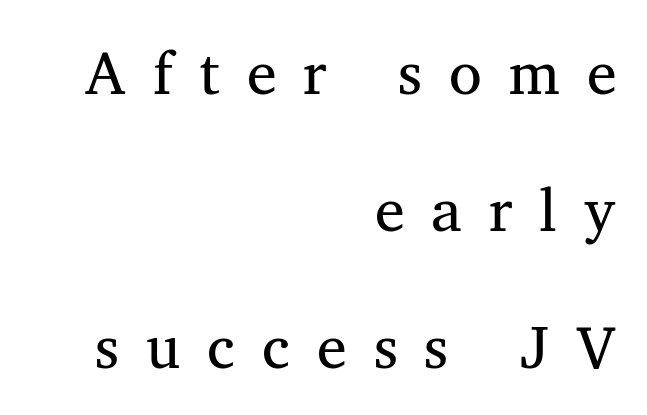
A student would call this right alignment; a typographer would say flush right, rag left. Has an underline been added? It has not. Students, note that the glyphs here are deliberately spaced far apart. The designer went with a serif here, giving each stem small feet.
